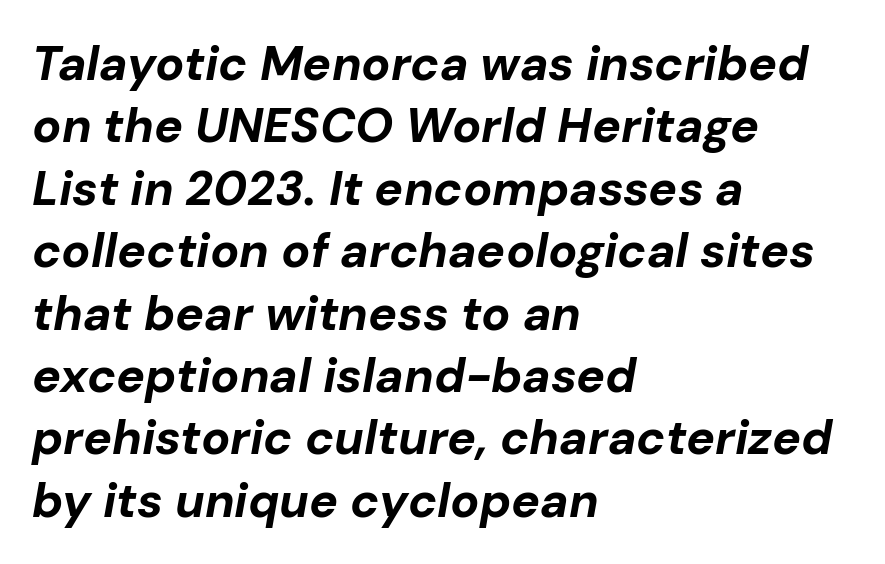
Q: Is the text bold? A: Yes.
Q: Is the text italic (slanted)? A: Yes, it leans right by about 10 degrees.
Q: Is the text underlined? A: No.
Q: How is the paragraph aligned? A: Left-aligned.
Q: Is the spacing between letters normal or unusually wide? A: Normal.
Q: Is the spacing between lines tight, normal or loose? A: Normal.
Q: Width (condensed, normal, or wide)? A: Normal.
Q: Stroke contrast? A: Low.
Q: x-height? A: Medium.
Q: Monospaced? A: No.
